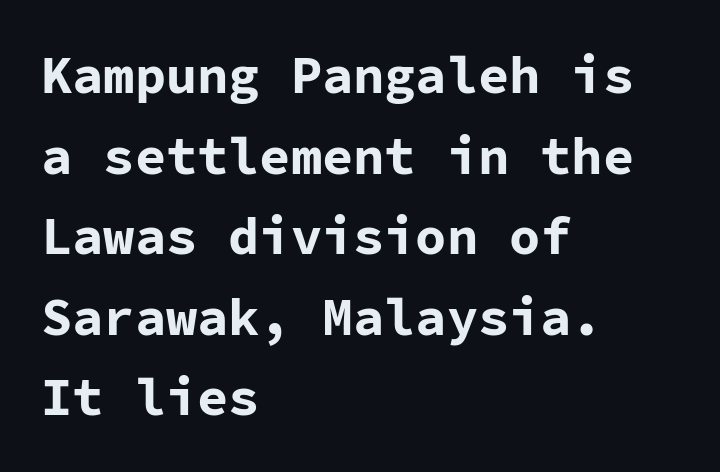
The image shows 52 px bold sans-serif type, upright, monospaced; set left-aligned, normal line spacing (1.55x), normal letter spacing, not underlined; low stroke contrast and a medium x-height.
